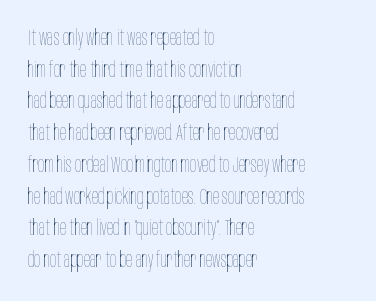
Style check: upright. Leftover space on each line is placed entirely after the last word. The rows are spaced the way most documents space them. The font is comparable to plain body text, perhaps lighter. Honestly, there is no underline to notice here at all. Nobody touched the tracking dial on this one.
